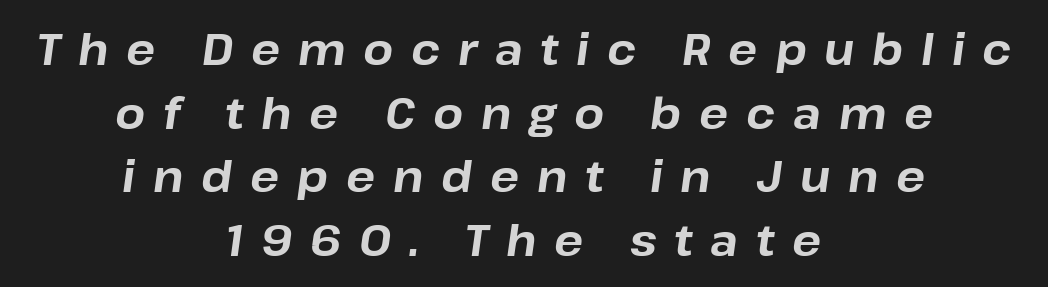
Do the characters align in a grid? No, the font is proportional. Reading down the block, each line starts at a different indent, mirrored at its end. The letters are spread apart with noticeably loose tracking. Look at the stroke-to-counter ratio: heavy, a bold. Each row of text sits above clean, open space. Regarding leading, the lines here are spaced in the standard way.
